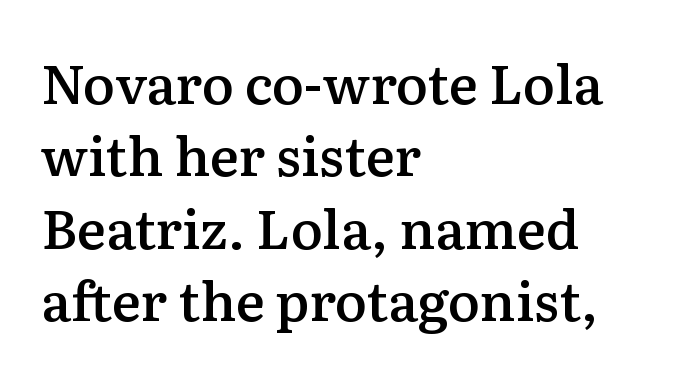
Q: Is the text bold? A: Semi-bold.
Q: Is the text italic (slanted)? A: No, it is upright.
Q: Is the typeface a serif or a sans-serif typeface? A: Serif.
Q: Is the text underlined? A: No.
Q: How is the paragraph aligned? A: Left-aligned.
Q: Is the spacing between letters normal or unusually wide? A: Normal.
Q: Is the spacing between lines tight, normal or loose? A: Normal.
Q: Width (condensed, normal, or wide)? A: Normal.
Q: Stroke contrast? A: Medium.
Q: x-height? A: Medium.
Q: Monospaced? A: No.
